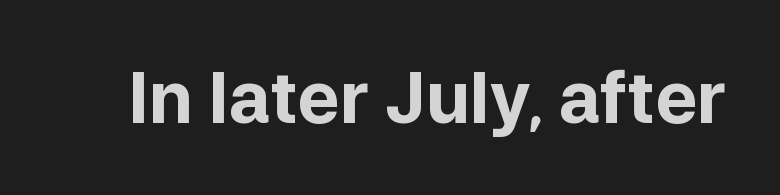
The axis of the letterforms is exactly vertical. Default kerning and tracking; the words read as compact shapes. The typeface chosen for these lines omits serifs. Emphasis by weight is at full strength: bold.
